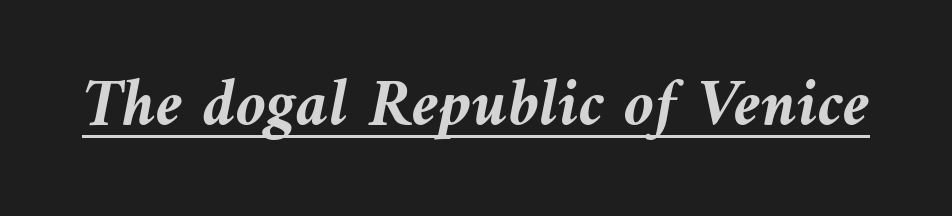
The image shows 69 px semibold type, italic (leaning left); set normal letter spacing, underlined; medium stroke contrast and a medium x-height.
